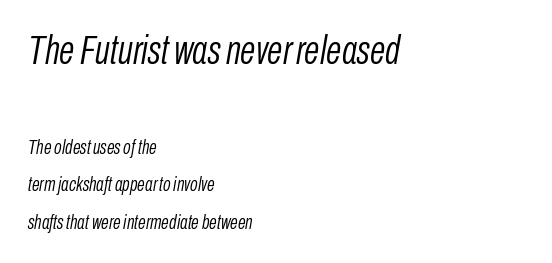
Note the varied advance widths — an 'i' is clearly narrower than an 'm'. Notice how the stems are inclined rather than vertical — that's the hallmark of italics. Weight: regular or lighter. The specimen omits any rule beneath the text block's lines.
